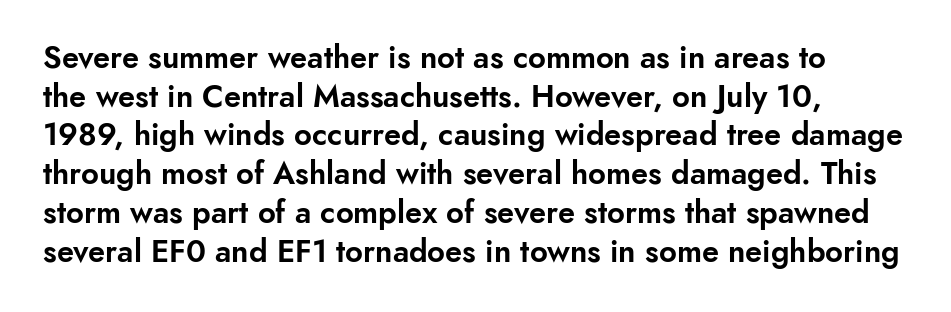
Q: Is the text italic (slanted)? A: No, it is upright.
Q: Is the typeface a serif or a sans-serif typeface? A: Sans-serif.
Q: Is the text underlined? A: No.
Q: How is the paragraph aligned? A: Left-aligned.
Q: Is the spacing between letters normal or unusually wide? A: Normal.
Q: Is the spacing between lines tight, normal or loose? A: Normal.
Q: Width (condensed, normal, or wide)? A: Normal.
Q: Stroke contrast? A: Low.
Q: x-height? A: Small.
Q: Monospaced? A: No.
